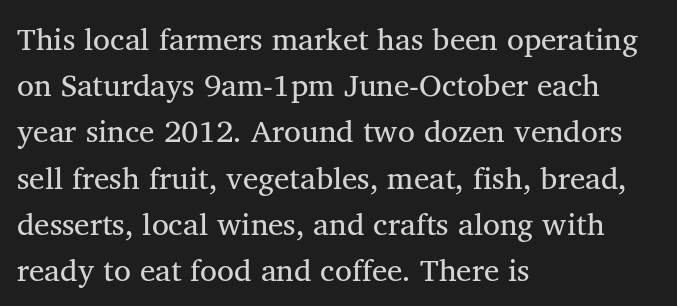
The image shows 31 px serif type; set left-aligned, normal line spacing (1.49x), normal letter spacing, not underlined; medium stroke contrast and a medium x-height.
